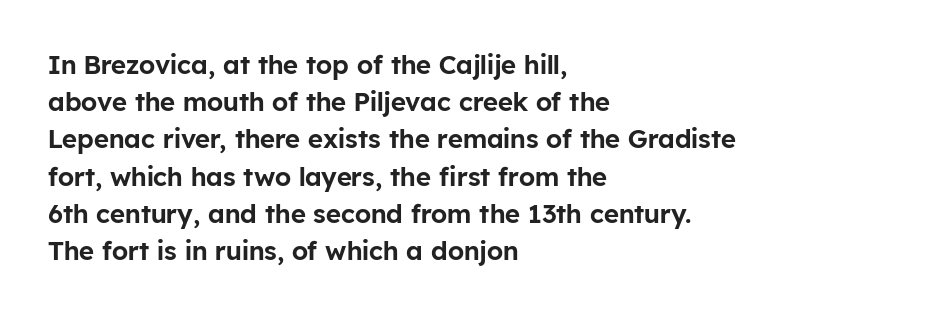
The image shows 26 px text type, upright; set left-aligned, normal line spacing (1.43x), normal letter spacing, not underlined.
